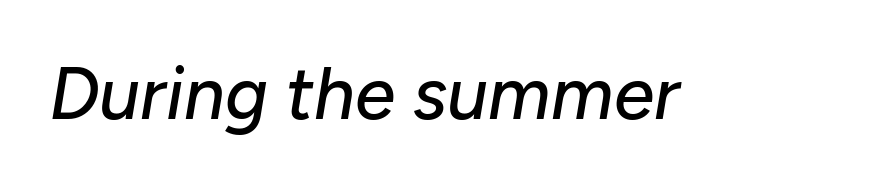
Q: Is the text italic (slanted)? A: Yes, it leans right by about 10 degrees.
Q: Is the text underlined? A: No.
Q: Is the spacing between letters normal or unusually wide? A: Normal.
Q: Width (condensed, normal, or wide)? A: Normal.
Q: Stroke contrast? A: Low.
Q: x-height? A: Medium.
Q: Monospaced? A: No.
